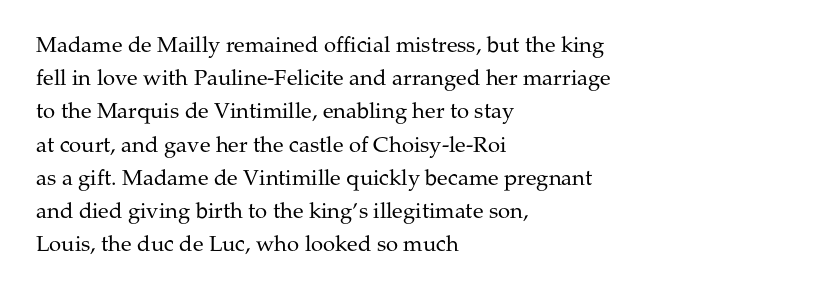
{"italic": "no", "bold": "no", "underline": "no", "align": "left", "line_spacing": "normal", "line_spacing_ratio": 1.51, "letter_spacing": "normal", "letter_spacing_em": 0.0, "glyph_px": 22}
